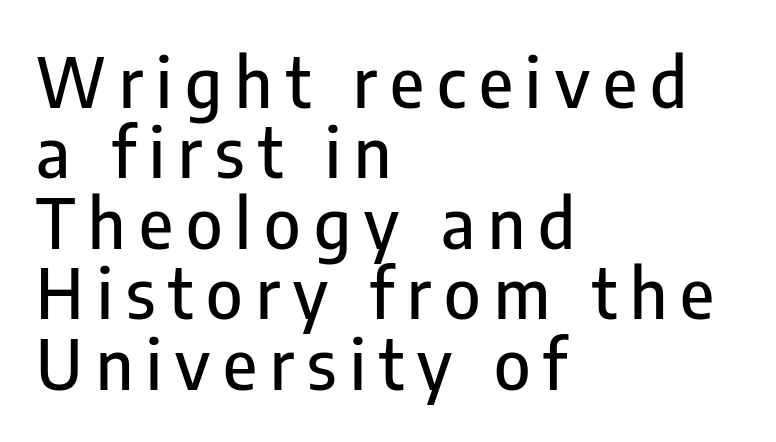
{"serif": "no", "italic": "no", "width": "condensed", "stroke_contrast": "low", "x_height": "medium", "monospaced": "no", "underline": "no", "align": "left", "line_spacing": "tight", "line_spacing_ratio": 1.02, "glyph_px": 69}
